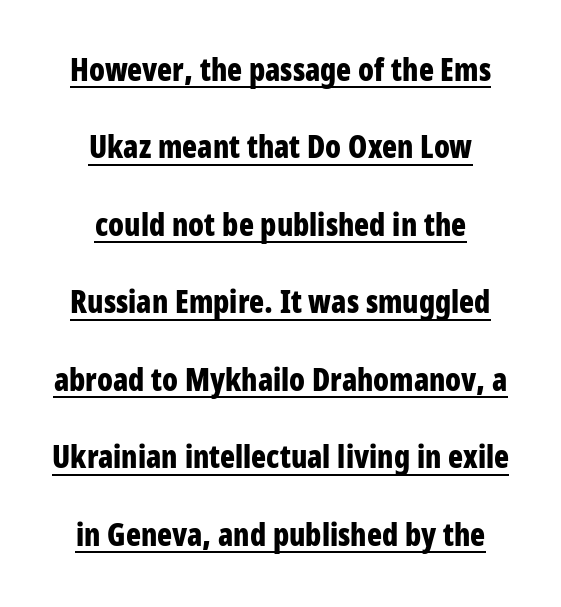
Q: Is the text bold? A: Yes.
Q: Is the text italic (slanted)? A: No, it is upright.
Q: Is the typeface a serif or a sans-serif typeface? A: Sans-serif.
Q: Is the text underlined? A: Yes.
Q: How is the paragraph aligned? A: Centered.
Q: Is the spacing between letters normal or unusually wide? A: Normal.
Q: Is the spacing between lines tight, normal or loose? A: Loose.
Q: Width (condensed, normal, or wide)? A: Condensed.
Q: Stroke contrast? A: Low.
Q: x-height? A: Large.
Q: Monospaced? A: No.
